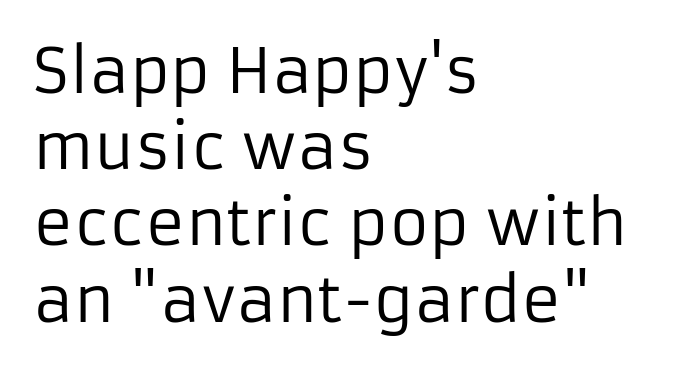
The image shows 61 px regular-weight sans-serif type, upright; set left-aligned, normal line spacing (1.25x), normal letter spacing, not underlined; low stroke contrast and a medium x-height.
